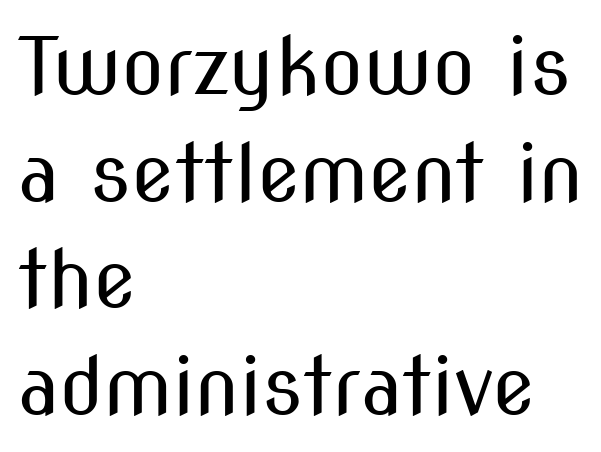
{"serif": "no", "italic": "no", "bold": "no", "weight": "regular", "width": "condensed", "stroke_contrast": "medium", "x_height": "medium", "monospaced": "no", "underline": "no", "align": "left", "line_spacing": "normal", "line_spacing_ratio": 1.35, "letter_spacing": "normal", "letter_spacing_em": 0.0, "glyph_px": 79}
